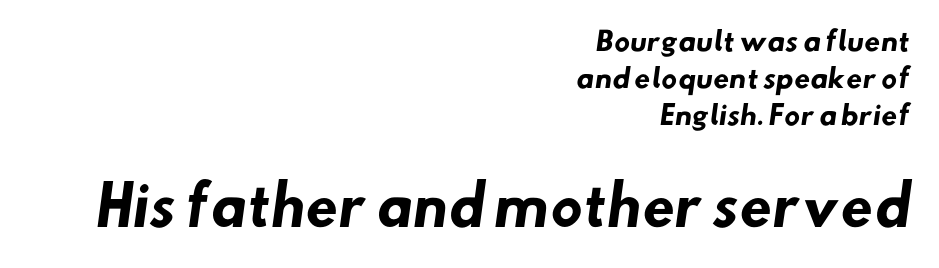
{"serif": "no", "bold": "yes", "weight": "heavy", "width": "normal", "stroke_contrast": "low", "x_height": "small", "monospaced": "no", "underline": "no", "align": "right", "line_spacing": "normal", "line_spacing_ratio": 1.42, "letter_spacing": "normal", "letter_spacing_em": 0.0, "larger_block": "second", "size_ratio": 2.04, "glyph_px": 53}
